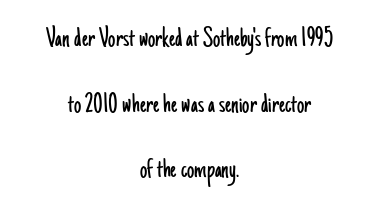
{"serif": "no", "italic": "no", "bold": "no", "weight": "light", "width": "condensed", "stroke_contrast": "low", "x_height": "small", "monospaced": "no", "underline": "no", "align": "center", "line_spacing": "loose", "line_spacing_ratio": 2.26, "letter_spacing": "normal", "letter_spacing_em": 0.0, "glyph_px": 29}
